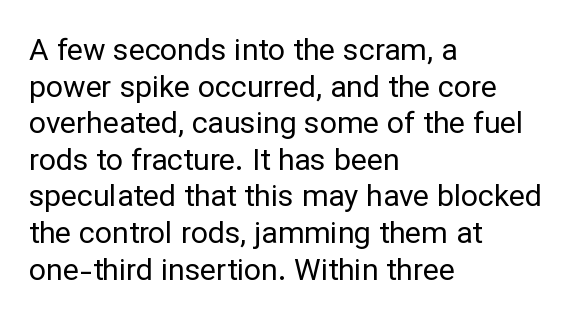
Q: Is the text bold? A: No.
Q: Is the text italic (slanted)? A: No, it is upright.
Q: Is the typeface a serif or a sans-serif typeface? A: Sans-serif.
Q: Is the text underlined? A: No.
Q: How is the paragraph aligned? A: Left-aligned.
Q: Is the spacing between letters normal or unusually wide? A: Normal.
Q: Width (condensed, normal, or wide)? A: Normal.
Q: Stroke contrast? A: Low.
Q: x-height? A: Medium.
Q: Monospaced? A: No.
